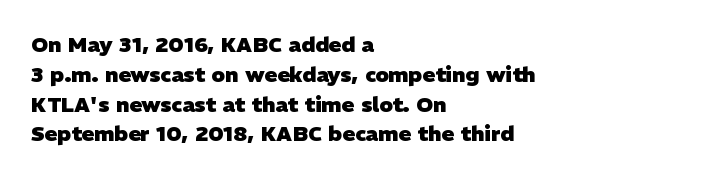
Q: Is the text bold? A: Yes.
Q: Is the text underlined? A: No.
Q: How is the paragraph aligned? A: Left-aligned.
Q: Is the spacing between letters normal or unusually wide? A: Normal.
Q: Is the spacing between lines tight, normal or loose? A: Normal.
